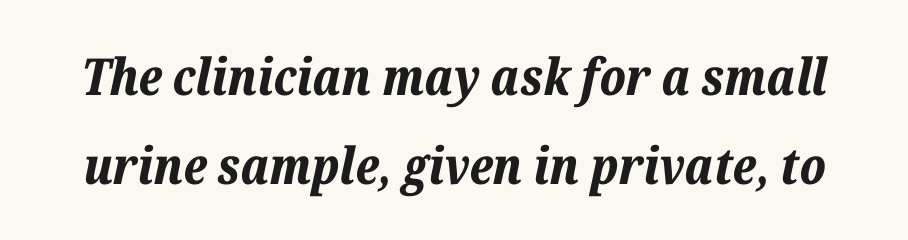
The image shows 51 px bold type, italic (leaning right); set line spacing 1.75x, normal letter spacing, not underlined; low stroke contrast and a medium x-height.
